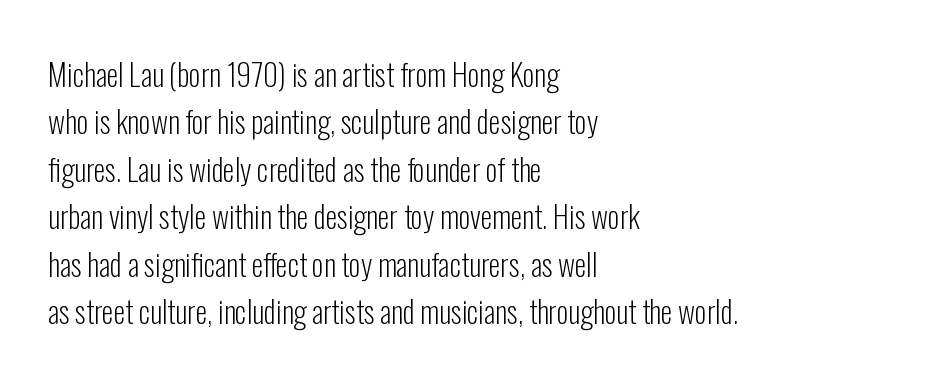
Check where the strokes stop: nothing finishes them off — pure sans. The baseline area is clear. Tall strokes in this sample are plumb rather than angled. Letters have the restrained weight of plain body copy at most. If you drew a ruler down the left edge, every line would touch it.
